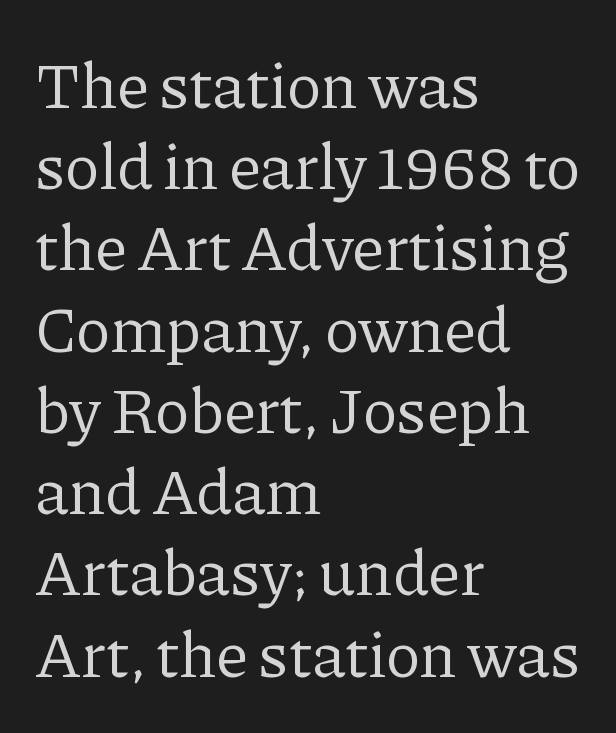
Q: Is the text bold? A: No.
Q: Is the text italic (slanted)? A: No, it is upright.
Q: Is the typeface a serif or a sans-serif typeface? A: Serif.
Q: Is the text underlined? A: No.
Q: How is the paragraph aligned? A: Left-aligned.
Q: Is the spacing between letters normal or unusually wide? A: Normal.
Q: Is the spacing between lines tight, normal or loose? A: Normal.
Q: Width (condensed, normal, or wide)? A: Normal.
Q: Stroke contrast? A: Low.
Q: x-height? A: Medium.
Q: Monospaced? A: No.
